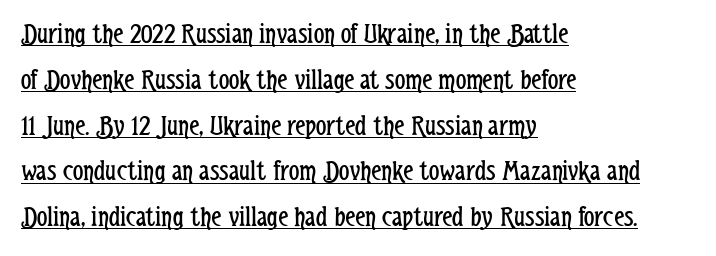
Looks like someone drew a line under every word here. Rows of type keep a routine distance in the vertical direction. Character widths vary here, with narrow letters taking less room than wide ones. Weight: in the light-to-regular range. Unlike italic type, these characters show no tilt at all. Every row of glyphs begins at an identical x-position on the left.
